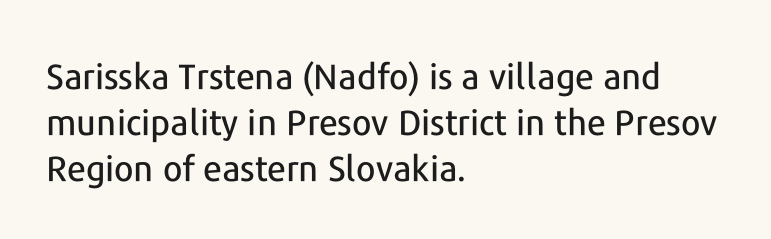
{"serif": "no", "italic": "no", "width": "normal", "stroke_contrast": "low", "x_height": "medium", "monospaced": "no", "underline": "no", "align": "left", "line_spacing": "normal", "line_spacing_ratio": 1.32, "letter_spacing": "normal", "letter_spacing_em": 0.0, "glyph_px": 35}
